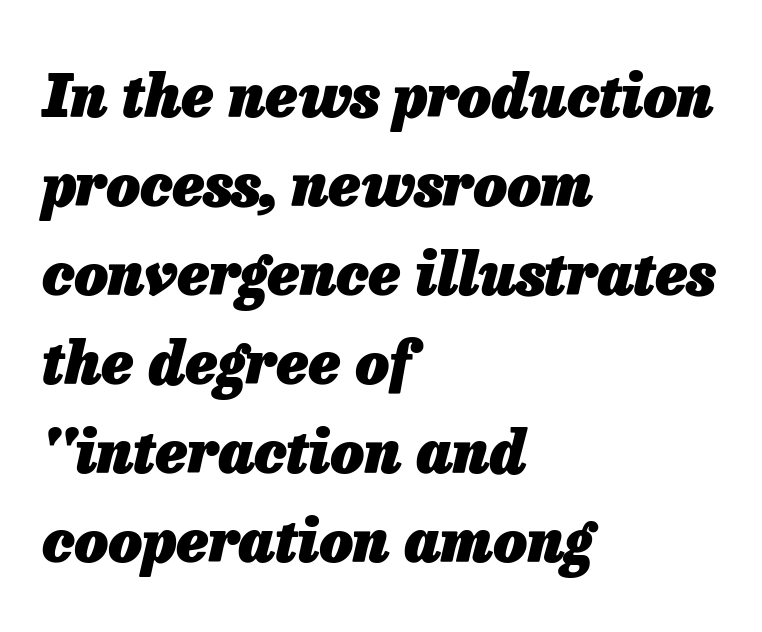
Q: Is the text bold? A: Yes.
Q: Is the text italic (slanted)? A: Yes, it leans right by about 13 degrees.
Q: Is the text underlined? A: No.
Q: How is the paragraph aligned? A: Left-aligned.
Q: Is the spacing between letters normal or unusually wide? A: Normal.
Q: Is the spacing between lines tight, normal or loose? A: Normal.
Q: Width (condensed, normal, or wide)? A: Normal.
Q: Stroke contrast? A: Low.
Q: x-height? A: Medium.
Q: Monospaced? A: No.
